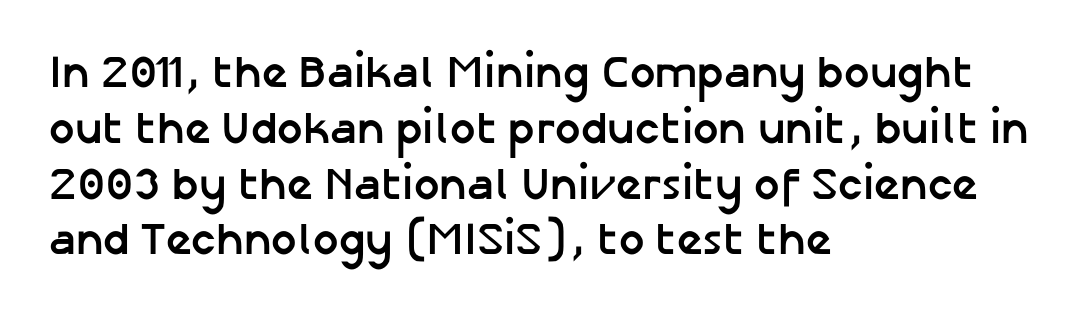
Does the weight exceed regular? Yes, all the way to bold. Layout note: lines flush left. Each row of text sits above clean, open space. Does the lettering tilt? It doesn't — this is upright. Looks like regular typesetting: each glyph gets only the width it needs.
